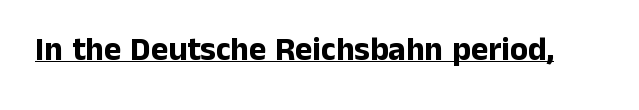
You can tell from the bare stems that sans-serif type was used. These lines carry a lot of weight — the face is fully bold. The letters sit at their default tracking, neither squeezed nor spread. Varying glyph widths throughout — classic text-font behaviour. Quick note: underline on.
